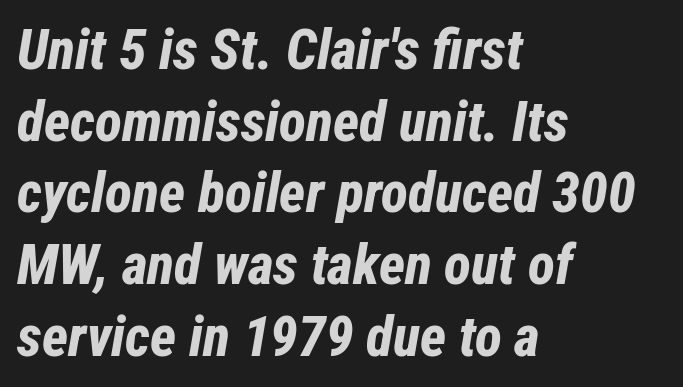
Q: Is the text bold? A: Yes.
Q: Is the text italic (slanted)? A: Yes, it leans right by about 12 degrees.
Q: Is the text underlined? A: No.
Q: How is the paragraph aligned? A: Left-aligned.
Q: Is the spacing between letters normal or unusually wide? A: Normal.
Q: Is the spacing between lines tight, normal or loose? A: Normal.
Q: Width (condensed, normal, or wide)? A: Condensed.
Q: Stroke contrast? A: Low.
Q: x-height? A: Medium.
Q: Monospaced? A: No.
